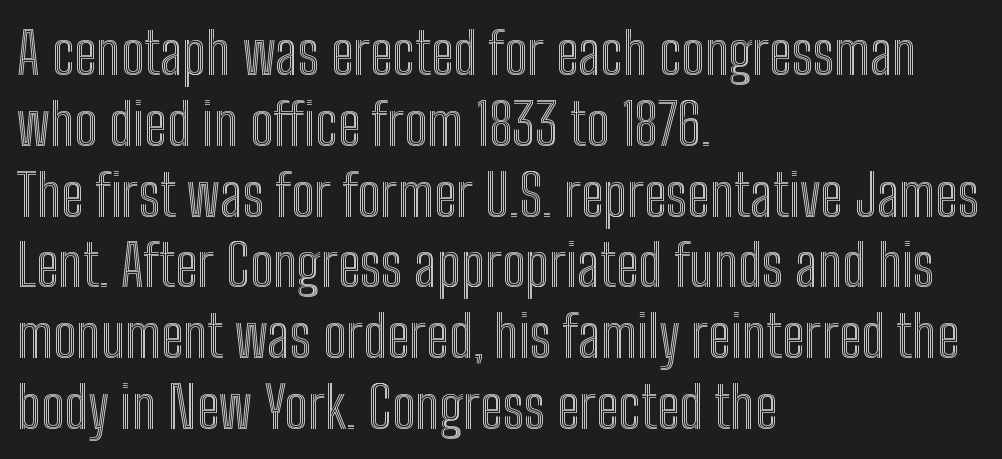
This sample has the flowing, uneven cadence of proportional lettering. Horizontally, the lines are justified to the leading edge only. Only glyphs here, with clear space below each row. This sample uses plain, unmodified letter spacing.
